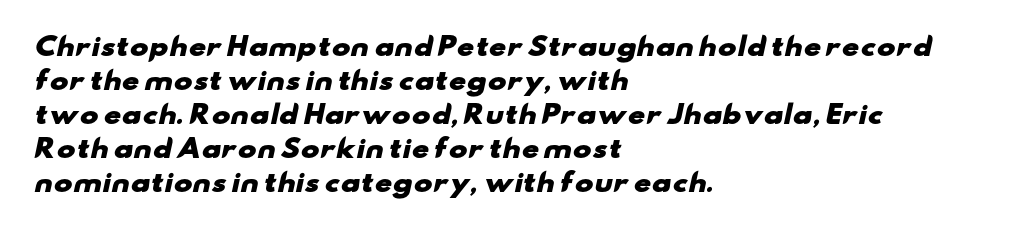
The image shows 25 px bold type; set left-aligned, normal line spacing (1.36x), normal letter spacing, not underlined.
